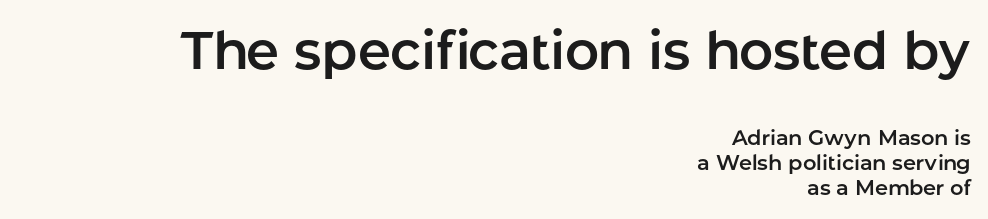
The image shows 53 px sans-serif type, upright; set right-aligned, line spacing 1.21x, normal letter spacing, not underlined; the first (top) block is 2.52x larger; low stroke contrast and a medium x-height.
